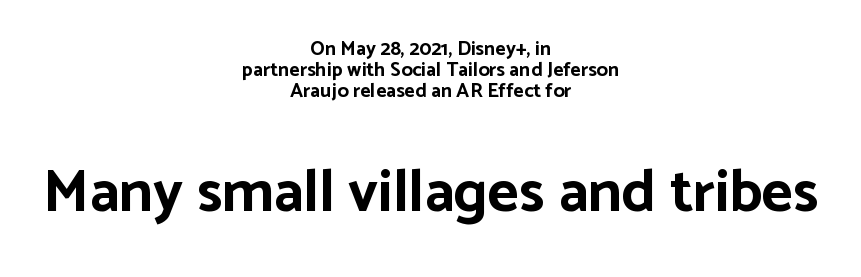
The image shows 60 px bold sans-serif type, upright; set centered, tight line spacing (1.06x), normal letter spacing, not underlined; the second (bottom) block is 3.0x larger; low stroke contrast and a medium x-height.
